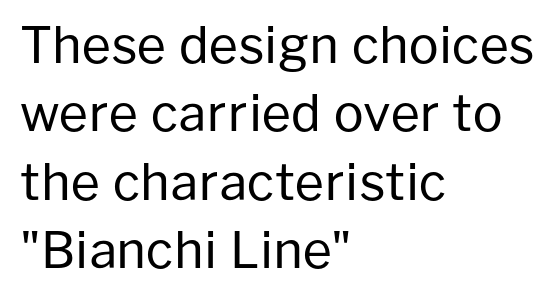
On a weight scale, this lands at 450 or below. Does the type have serifs? No, each stem ends abruptly. This sample is left-justified, so line endings fall wherever the words run out. The designer left line spacing at the default. Looks like regular typesetting: each glyph gets only the width it needs. Descender tails drop into unmarked territory.
